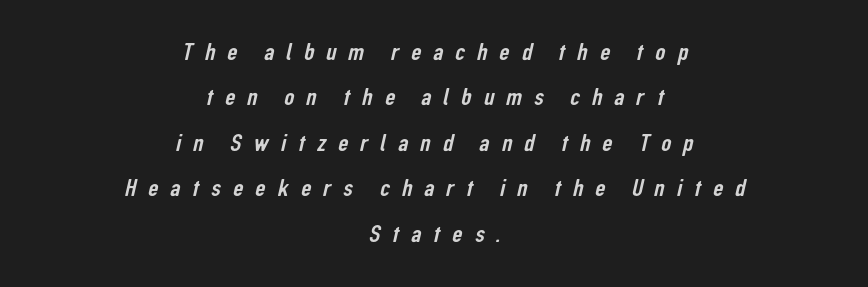
{"underline": "no", "align": "center", "line_spacing_ratio": 1.82, "letter_spacing": "wide", "letter_spacing_em": 0.48, "glyph_px": 25}
